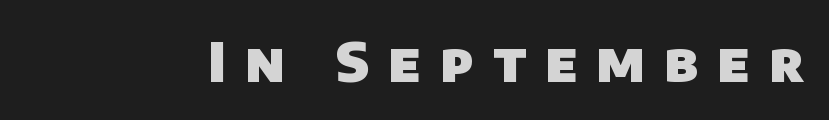
{"serif": "no", "bold": "yes", "weight": "heavy", "width": "normal", "stroke_contrast": "low", "x_height": "large", "monospaced": "no", "underline": "no", "letter_spacing": "wide", "letter_spacing_em": 0.34, "glyph_px": 55}
